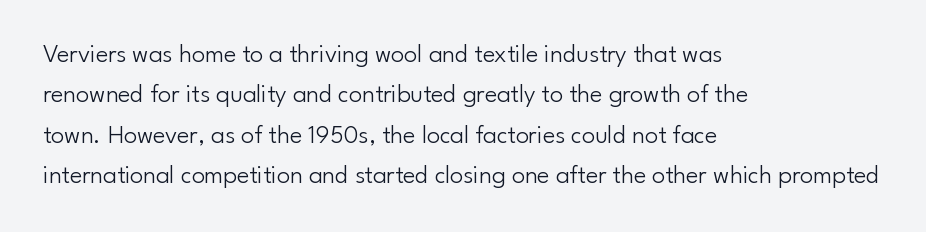
Q: Is the text bold? A: No.
Q: Is the text italic (slanted)? A: No, it is upright.
Q: Is the text underlined? A: No.
Q: How is the paragraph aligned? A: Left-aligned.
Q: Is the spacing between letters normal or unusually wide? A: Normal.
Q: Is the spacing between lines tight, normal or loose? A: Normal.
